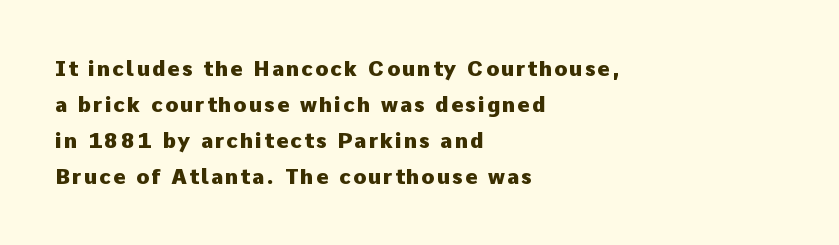
Q: Is the text bold? A: Yes.
Q: Is the text italic (slanted)? A: No, it is upright.
Q: Is the text underlined? A: No.
Q: How is the paragraph aligned? A: Left-aligned.
